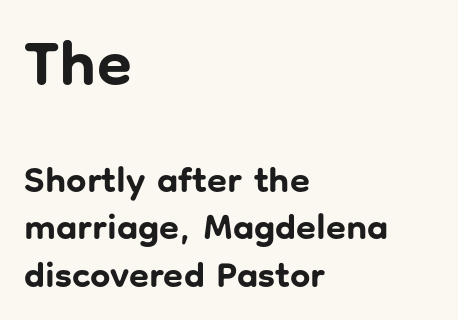
{"serif": "no", "italic": "no", "bold": "yes", "weight": "bold", "width": "normal", "stroke_contrast": "low", "x_height": "medium", "monospaced": "no", "underline": "no", "align": "left", "line_spacing": "normal", "line_spacing_ratio": 1.32, "letter_spacing": "normal", "letter_spacing_em": 0.0, "larger_block": "first", "size_ratio": 1.75, "glyph_px": 63}
